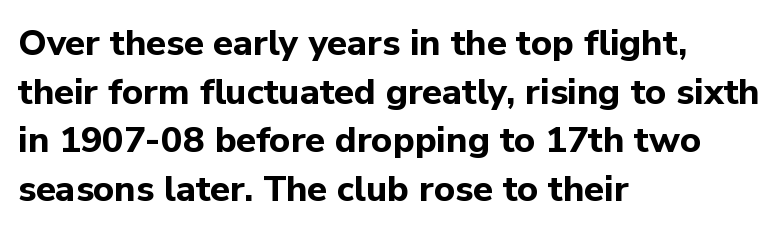
{"serif": "no", "italic": "no", "bold": "yes", "weight": "bold", "width": "normal", "stroke_contrast": "low", "x_height": "medium", "monospaced": "no", "underline": "no", "align": "left", "line_spacing": "normal", "line_spacing_ratio": 1.35, "letter_spacing": "normal", "letter_spacing_em": 0.0, "glyph_px": 36}
